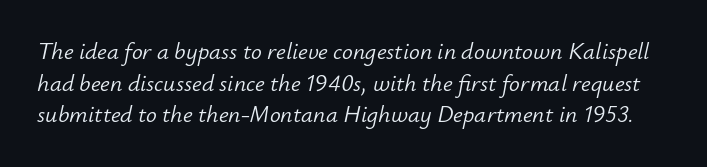
{"italic": "yes", "lean": "right", "slant_degrees": 12, "bold": "no", "underline": "no", "line_spacing": "normal", "line_spacing_ratio": 1.32, "letter_spacing": "normal", "letter_spacing_em": 0.0, "glyph_px": 24}
